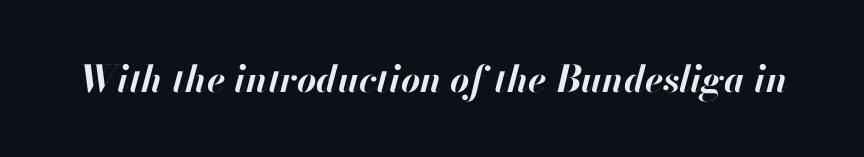
Q: Is the text bold? A: Yes.
Q: Is the text italic (slanted)? A: Yes, it leans right by about 13 degrees.
Q: Is the text underlined? A: No.
Q: Is the spacing between letters normal or unusually wide? A: Normal.
Q: Width (condensed, normal, or wide)? A: Normal.
Q: Stroke contrast? A: High.
Q: x-height? A: Small.
Q: Monospaced? A: No.
